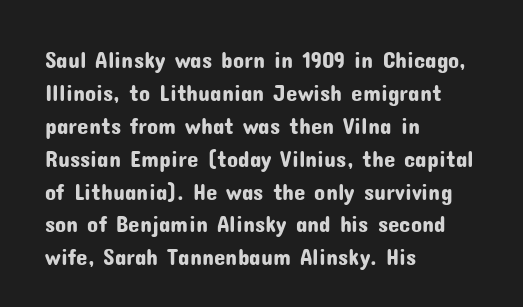
Plain, unruled lines of type. Letter spacing: default. Quick note: interline space is typical. Does the lettering tilt? It doesn't — this is upright. One-word summary of the alignment: left.
